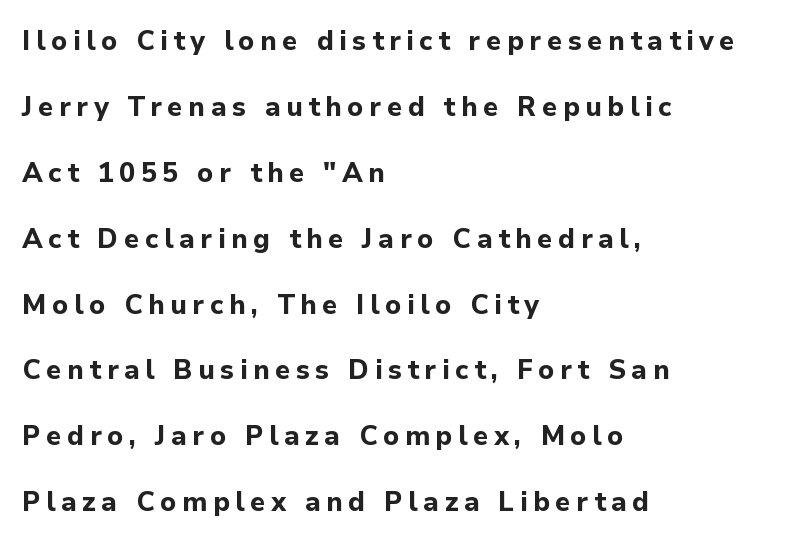
Q: Is the text bold? A: Yes.
Q: Is the text italic (slanted)? A: No, it is upright.
Q: Is the text underlined? A: No.
Q: How is the paragraph aligned? A: Left-aligned.
Q: Is the spacing between letters normal or unusually wide? A: Unusually wide.
Q: Is the spacing between lines tight, normal or loose? A: Loose.
